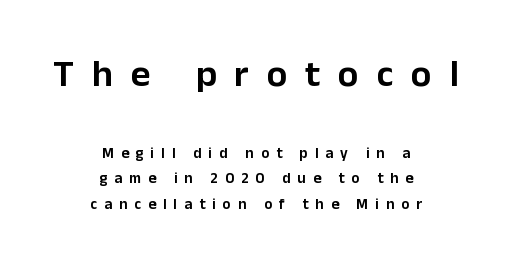
Q: Is the text italic (slanted)? A: No, it is upright.
Q: Is the typeface a serif or a sans-serif typeface? A: Sans-serif.
Q: Is the text underlined? A: No.
Q: How is the paragraph aligned? A: Centered.
Q: Is the spacing between letters normal or unusually wide? A: Unusually wide.
Q: Is the spacing between lines tight, normal or loose? A: Normal.
Q: Which block of text is set in a larger size, the first (top) or the second (bottom)? A: The first (top) one.
Q: Width (condensed, normal, or wide)? A: Normal.
Q: Stroke contrast? A: Low.
Q: x-height? A: Medium.
Q: Monospaced? A: No.
